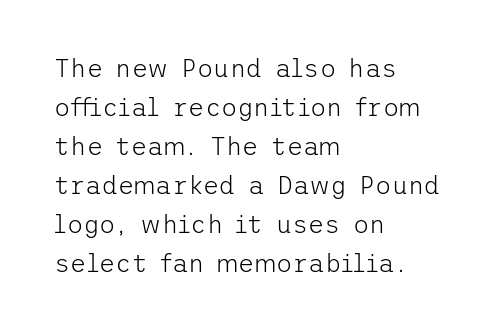
The image shows 25 px text type, upright; set left-aligned, normal line spacing (1.56x), normal letter spacing, not underlined.
